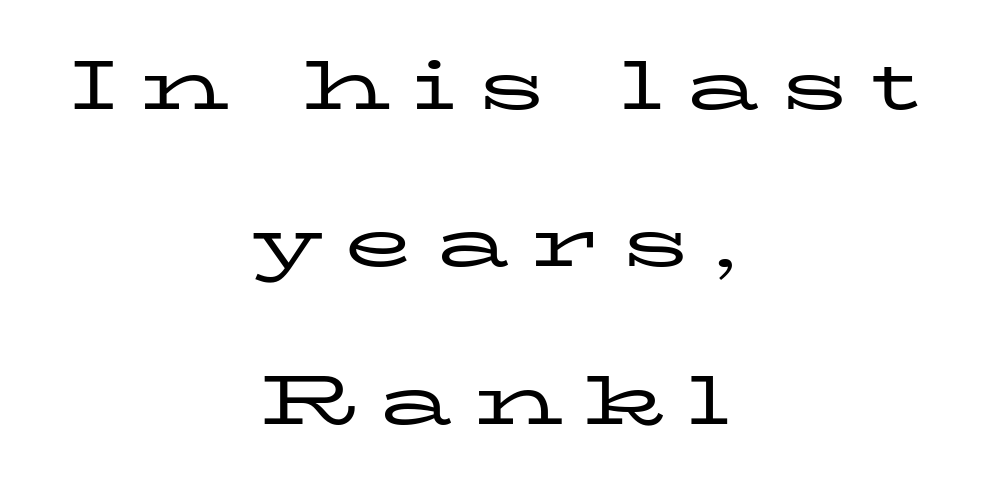
Q: Is the text bold? A: No.
Q: Is the text italic (slanted)? A: No, it is upright.
Q: Is the typeface a serif or a sans-serif typeface? A: Serif.
Q: Is the text underlined? A: No.
Q: How is the paragraph aligned? A: Centered.
Q: Is the spacing between letters normal or unusually wide? A: Unusually wide.
Q: Is the spacing between lines tight, normal or loose? A: Loose.
Q: Width (condensed, normal, or wide)? A: Wide.
Q: Stroke contrast? A: Low.
Q: x-height? A: Medium.
Q: Monospaced? A: No.
